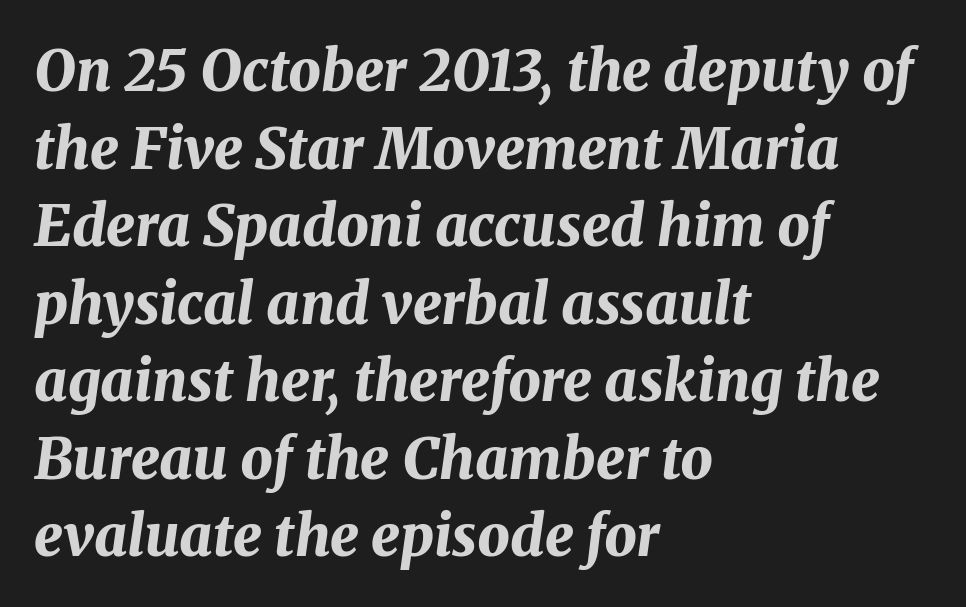
{"italic": "yes", "lean": "right", "slant_degrees": 8, "bold": "yes", "weight": "bold", "width": "normal", "stroke_contrast": "medium", "x_height": "medium", "monospaced": "no", "underline": "no", "align": "left", "line_spacing": "normal", "line_spacing_ratio": 1.36, "letter_spacing": "normal", "letter_spacing_em": 0.0, "glyph_px": 57}
